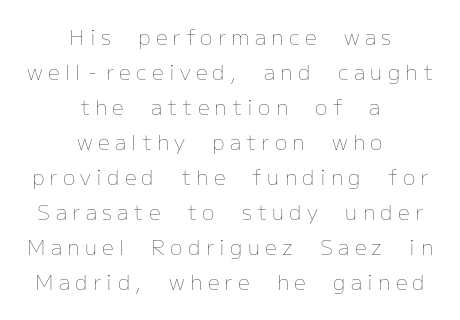
{"italic": "no", "bold": "no", "underline": "no", "align": "center", "line_spacing": "normal", "line_spacing_ratio": 1.67, "letter_spacing": "wide", "letter_spacing_em": 0.25, "glyph_px": 21}
